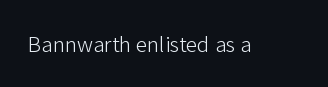
The image shows 23 px text type, upright; set normal letter spacing, not underlined.
